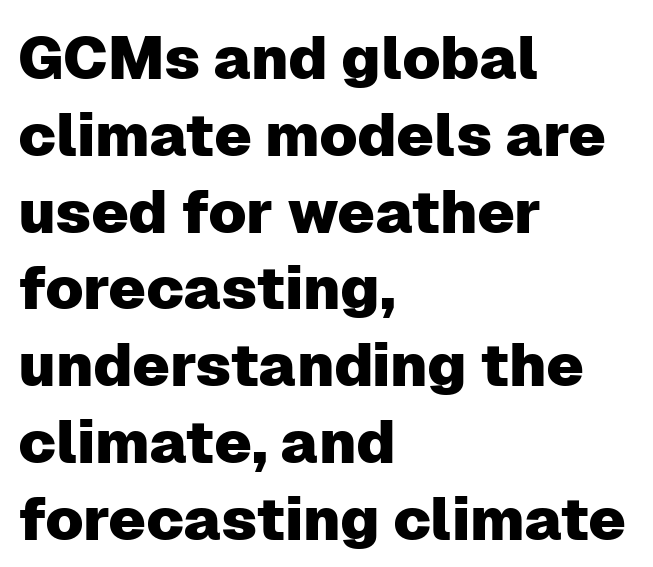
The image shows 60 px sans-serif type, upright; set left-aligned, normal line spacing (1.28x), normal letter spacing, not underlined; low stroke contrast and a medium x-height.
